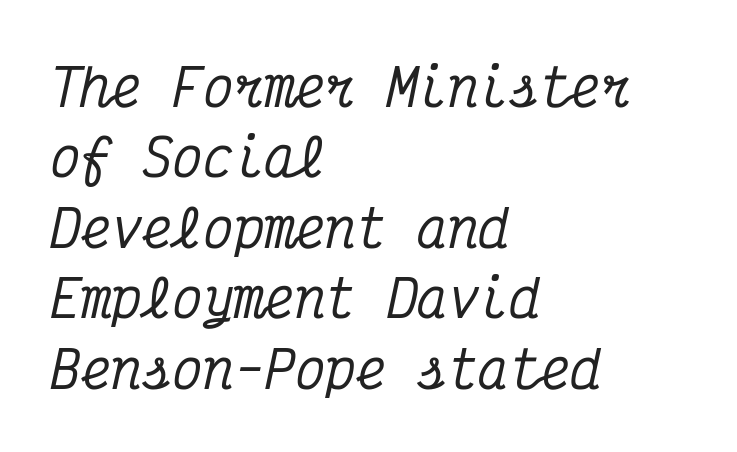
{"serif": "yes", "italic": "yes", "lean": "right", "slant_degrees": 12, "width": "condensed", "stroke_contrast": "medium", "x_height": "medium", "monospaced": "yes", "underline": "no", "align": "left", "line_spacing": "normal", "line_spacing_ratio": 1.38, "letter_spacing": "normal", "letter_spacing_em": 0.0, "glyph_px": 51}
